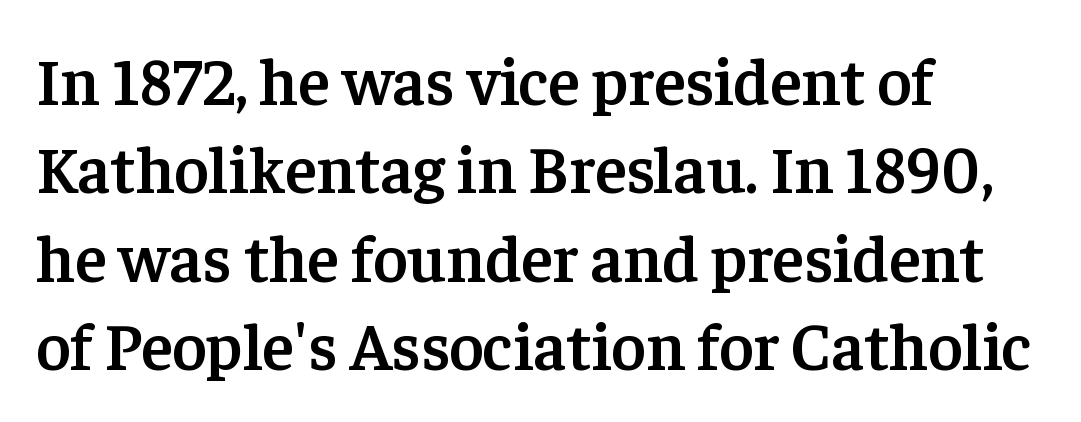
{"serif": "yes", "italic": "no", "bold": "semi", "weight": "semibold", "width": "normal", "stroke_contrast": "low", "x_height": "medium", "monospaced": "no", "underline": "no", "align": "left", "line_spacing": "normal", "line_spacing_ratio": 1.34, "letter_spacing": "normal", "letter_spacing_em": 0.0, "glyph_px": 66}
